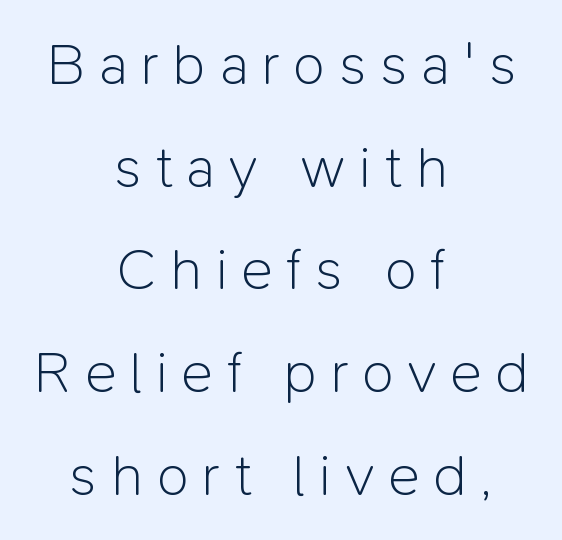
Q: Is the text bold? A: No.
Q: Is the text italic (slanted)? A: No, it is upright.
Q: Is the typeface a serif or a sans-serif typeface? A: Sans-serif.
Q: Is the text underlined? A: No.
Q: How is the paragraph aligned? A: Centered.
Q: Is the spacing between letters normal or unusually wide? A: Unusually wide.
Q: Width (condensed, normal, or wide)? A: Normal.
Q: Stroke contrast? A: Low.
Q: x-height? A: Medium.
Q: Monospaced? A: No.
